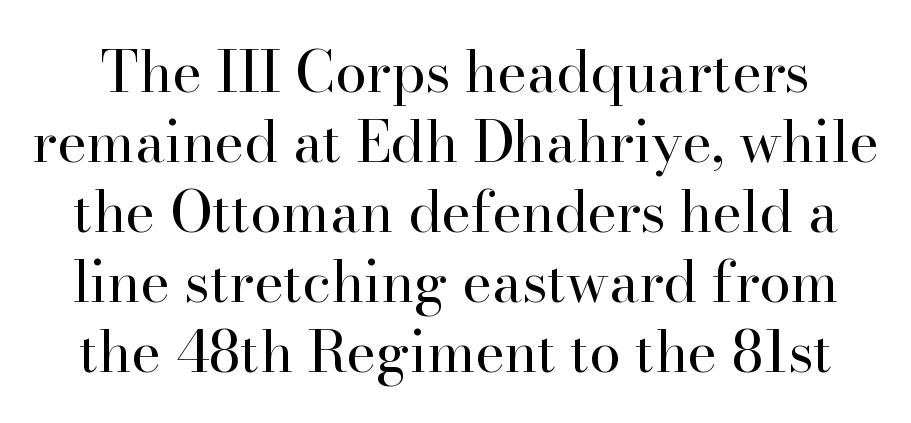
To sum up the face: it has serifs. Only glyphs here, with clear space below each row. The axis of the letterforms is exactly vertical. The rendering uses natural spacing where letterforms have individual widths.
